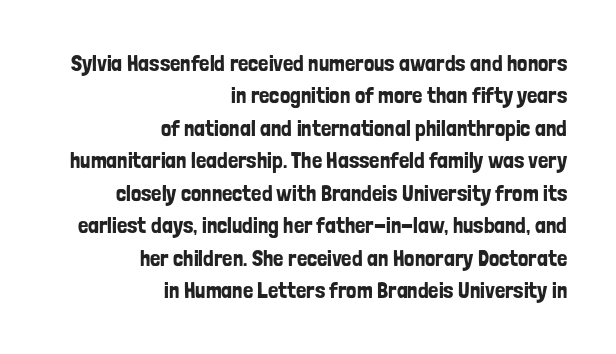
The image shows 23 px text type, upright; set right-aligned, normal line spacing (1.41x), normal letter spacing, not underlined.
